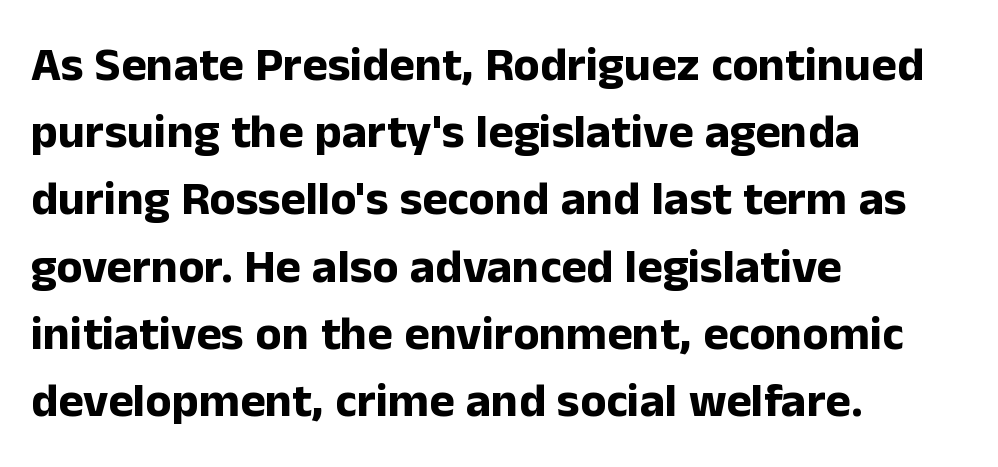
Q: Is the text bold? A: Yes.
Q: Is the text italic (slanted)? A: No, it is upright.
Q: Is the typeface a serif or a sans-serif typeface? A: Sans-serif.
Q: Is the text underlined? A: No.
Q: How is the paragraph aligned? A: Left-aligned.
Q: Is the spacing between letters normal or unusually wide? A: Normal.
Q: Is the spacing between lines tight, normal or loose? A: Normal.
Q: Width (condensed, normal, or wide)? A: Normal.
Q: Stroke contrast? A: Low.
Q: x-height? A: Medium.
Q: Monospaced? A: No.
